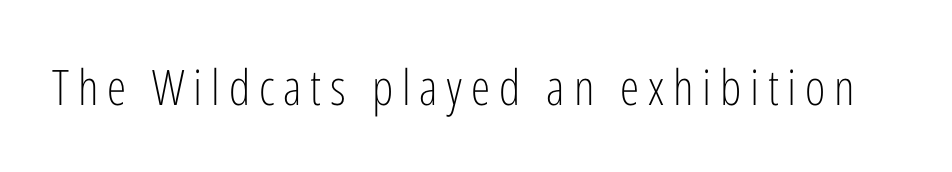
The space beneath each line is pristine and unruled. Examine the stroke ends and you'll find no serifs. In terms of posture, this sample is upright. Is this a heavy cut? Hardly; it is regular or lighter. Think of a printed novel: that variable character pitch is what you see here.
